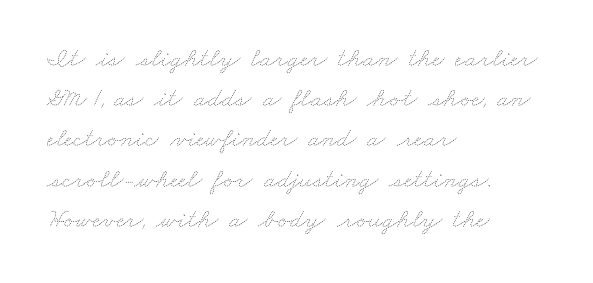
The vertical gap from one line to the next is medium. This rendering leaves character spacing at its baseline value. Just letters on the line, the space beneath them empty. Reading down the block, your eye returns to a fixed left position each line. Is this a heavy cut? Hardly; it is regular or lighter.
